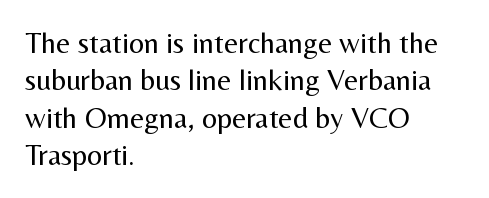
The image shows 30 px regular-weight sans-serif type, upright; set left-aligned, normal line spacing (1.25x), normal letter spacing, not underlined; medium stroke contrast and a medium x-height.
